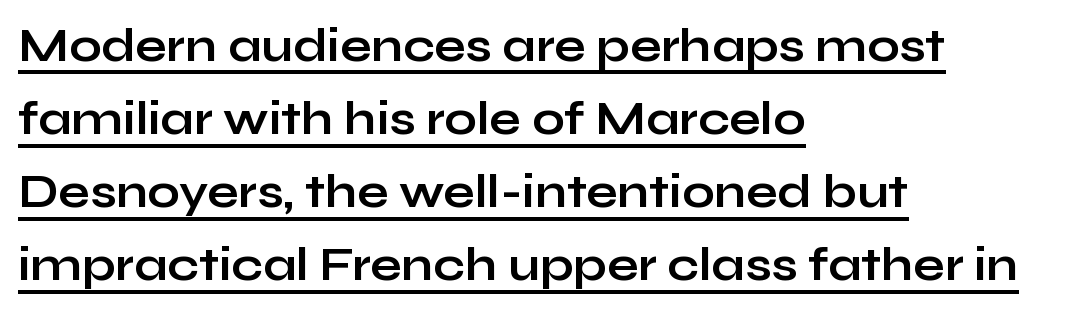
The image shows 46 px bold, wide sans-serif type, upright; set left-aligned, normal line spacing (1.59x), normal letter spacing, underlined; low stroke contrast and a medium x-height.
